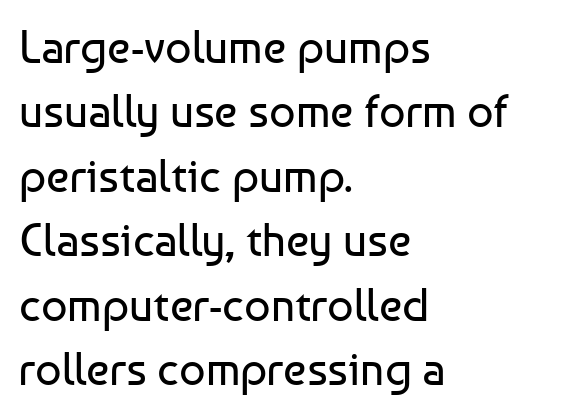
Notice how descenders clear the ascenders below comfortably — that's standard leading. Stem width sits at or under what a default text font uses. The strip under each line holds only bare page. Is the letter spacing exaggerated? No — it looks like the ordinary default.
